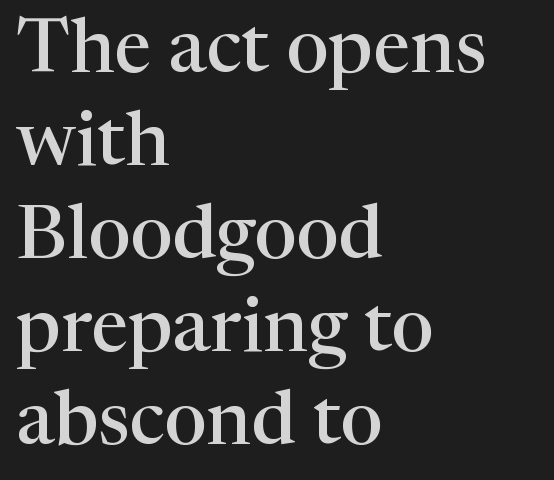
{"serif": "yes", "italic": "no", "bold": "semi", "weight": "semibold", "width": "normal", "stroke_contrast": "high", "x_height": "medium", "monospaced": "no", "underline": "no", "align": "left", "line_spacing_ratio": 1.24, "letter_spacing": "normal", "letter_spacing_em": 0.0, "glyph_px": 75}
